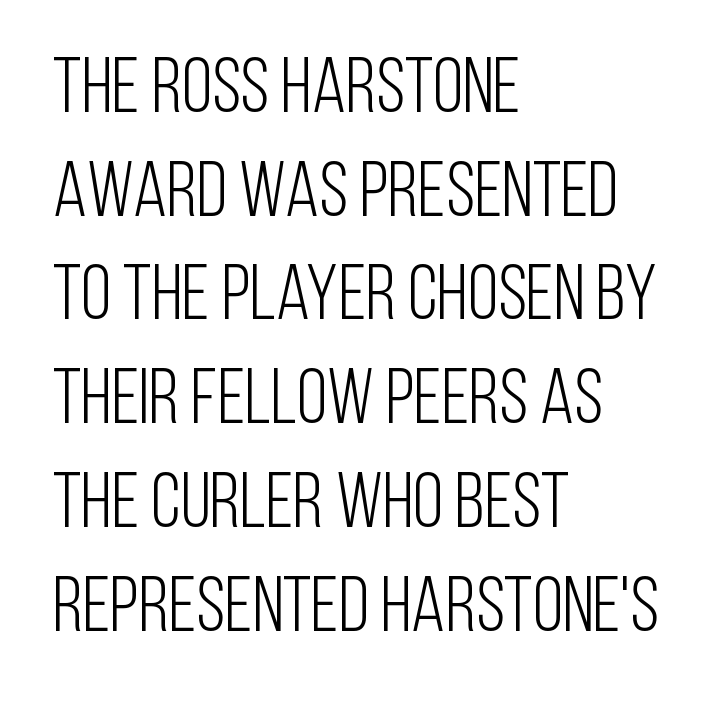
The image shows 78 px light, condensed sans-serif type, upright; set left-aligned, normal line spacing (1.33x), normal letter spacing, not underlined; low stroke contrast and a large x-height.
